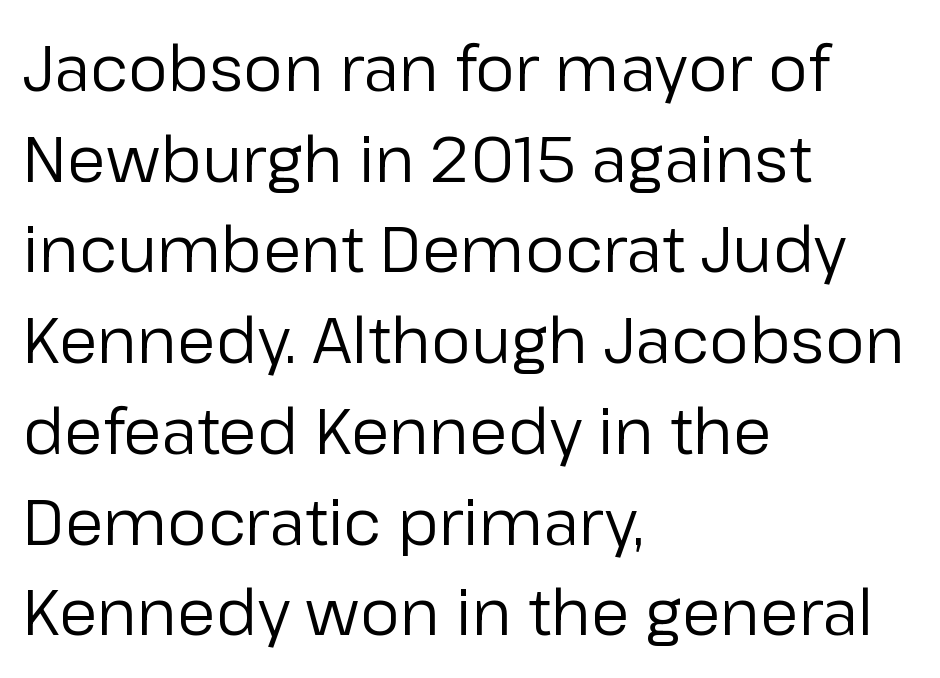
Proportional: the letters do not fall into vertical columns. These lines keep a tight, regular rhythm from letter to letter. Counters stay open thanks to moderate or lighter strokes. This sample is left-justified, so line endings fall wherever the words run out. Descender tails drop into unmarked territory.
